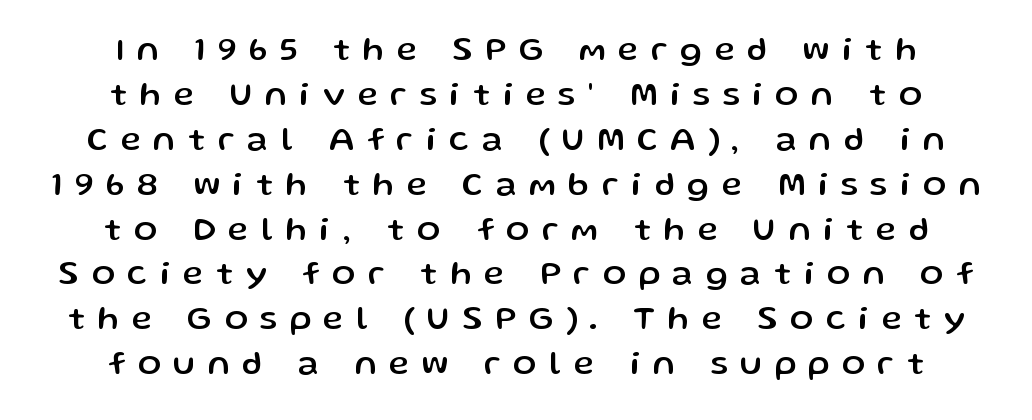
{"serif": "no", "italic": "no", "width": "normal", "stroke_contrast": "low", "x_height": "medium", "monospaced": "no", "underline": "no", "align": "center", "line_spacing": "normal", "line_spacing_ratio": 1.32, "letter_spacing": "wide", "letter_spacing_em": 0.38, "glyph_px": 34}
